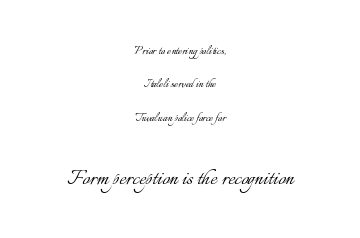
Q: Is the text bold? A: No.
Q: Is the text italic (slanted)? A: Yes.
Q: Is the text underlined? A: No.
Q: How is the paragraph aligned? A: Centered.
Q: Is the spacing between letters normal or unusually wide? A: Normal.
Q: Is the spacing between lines tight, normal or loose? A: Loose.
Q: Which block of text is set in a larger size, the first (top) or the second (bottom)? A: The second (bottom) one.
